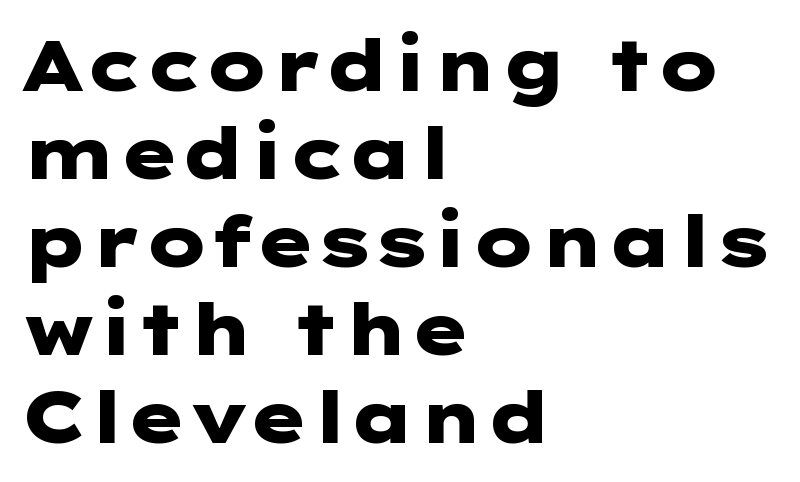
The image shows 71 px heavy, wide sans-serif type, upright; set left-aligned, line spacing 1.24x, normal letter spacing, not underlined; low stroke contrast and a medium x-height.
